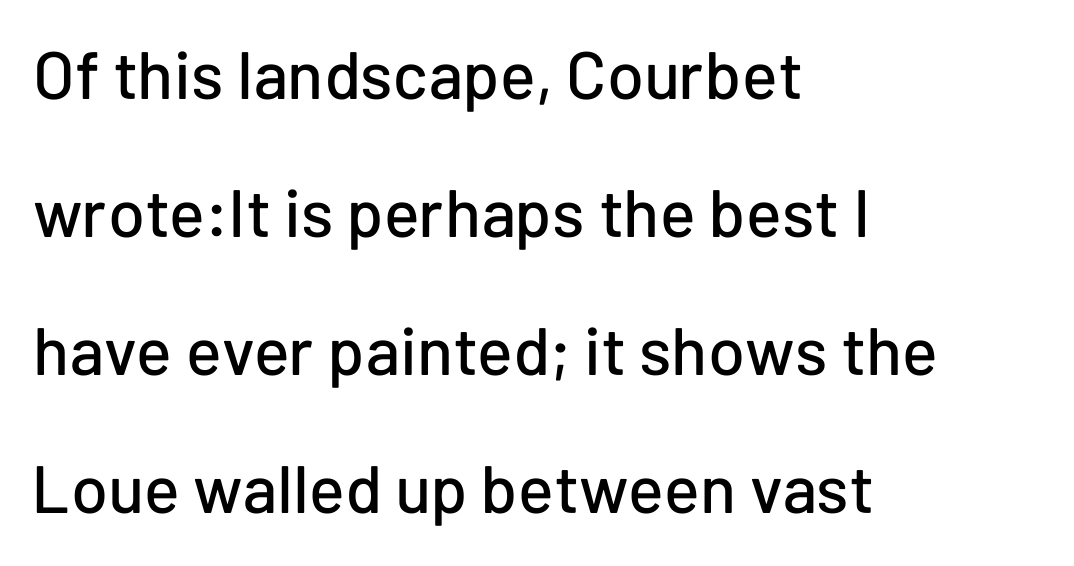
Q: Is the text italic (slanted)? A: No, it is upright.
Q: Is the typeface a serif or a sans-serif typeface? A: Sans-serif.
Q: Is the text underlined? A: No.
Q: How is the paragraph aligned? A: Left-aligned.
Q: Is the spacing between letters normal or unusually wide? A: Normal.
Q: Is the spacing between lines tight, normal or loose? A: Loose.
Q: Width (condensed, normal, or wide)? A: Normal.
Q: Stroke contrast? A: Low.
Q: x-height? A: Medium.
Q: Monospaced? A: No.
